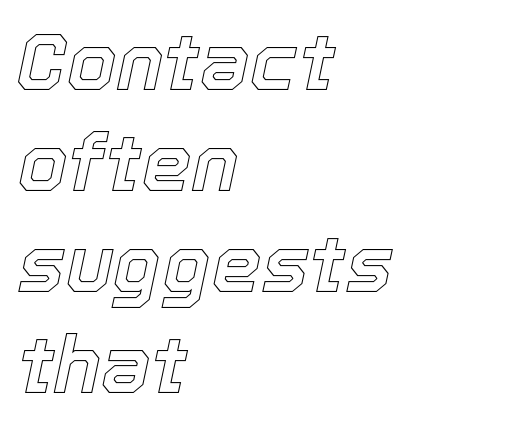
Q: Is the text italic (slanted)? A: Yes, it leans right by about 12 degrees.
Q: Is the text underlined? A: No.
Q: How is the paragraph aligned? A: Left-aligned.
Q: Is the spacing between letters normal or unusually wide? A: Normal.
Q: Is the spacing between lines tight, normal or loose? A: Normal.
Q: Width (condensed, normal, or wide)? A: Normal.
Q: x-height? A: Medium.
Q: Monospaced? A: No.
